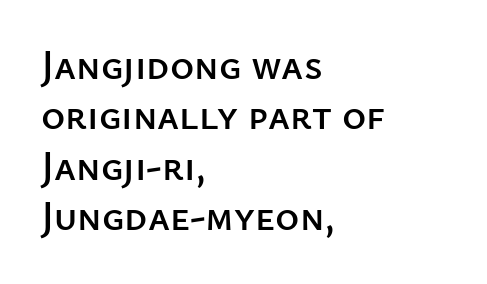
Q: Is the text italic (slanted)? A: No, it is upright.
Q: Is the typeface a serif or a sans-serif typeface? A: Sans-serif.
Q: Is the text underlined? A: No.
Q: How is the paragraph aligned? A: Left-aligned.
Q: Is the spacing between letters normal or unusually wide? A: Normal.
Q: Width (condensed, normal, or wide)? A: Normal.
Q: Stroke contrast? A: Low.
Q: x-height? A: Medium.
Q: Monospaced? A: No.
